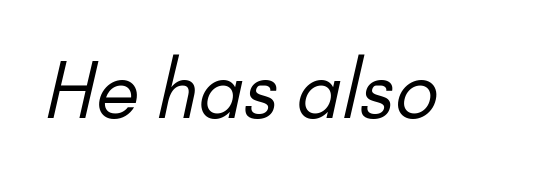
Glyph-to-glyph distance matches everyday printed text. Lines of text with bare space underneath. This is not heavy type; no bold has been used. Spacing verdict: proportional, widths tailored to each character. Is this a sans? Yes — the strokes have no serifs.
